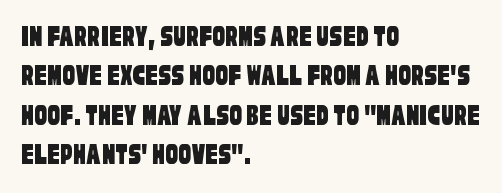
Q: Is the typeface a serif or a sans-serif typeface? A: Sans-serif.
Q: Is the text underlined? A: No.
Q: How is the paragraph aligned? A: Left-aligned.
Q: Is the spacing between letters normal or unusually wide? A: Normal.
Q: Is the spacing between lines tight, normal or loose? A: Normal.
Q: Width (condensed, normal, or wide)? A: Condensed.
Q: Stroke contrast? A: Low.
Q: x-height? A: Large.
Q: Monospaced? A: No.
